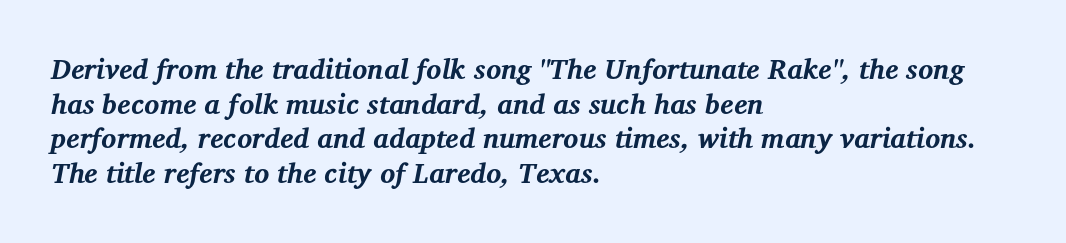
The image shows 28 px bold serif type, italic (leaning right); set left-aligned, line spacing 1.24x, normal letter spacing, not underlined; medium stroke contrast and a medium x-height.
